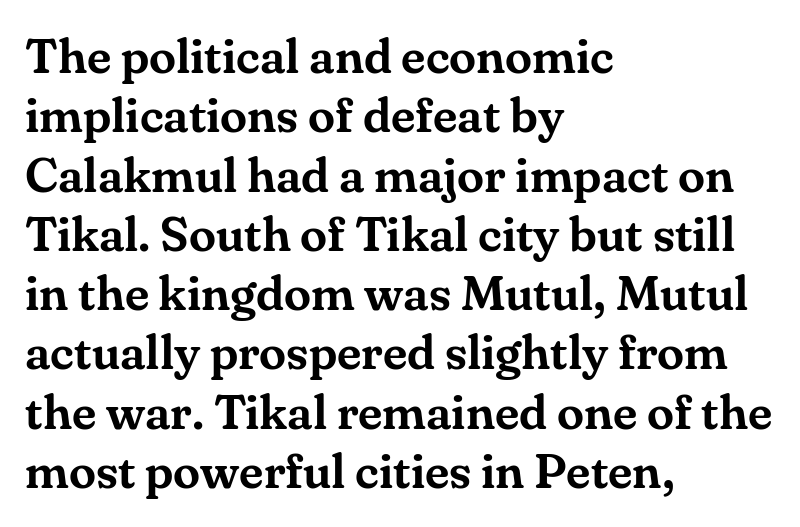
The glyphs in this specimen are seriffed. Beneath every word, the page is bare. Each letter keeps its own natural width here, so spacing adapts to shape. Spacing between characters is what you'd get straight out of the box.
